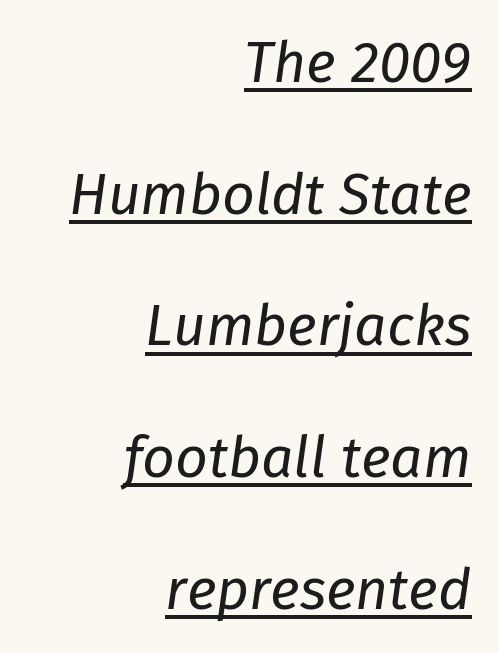
{"italic": "yes", "lean": "right", "slant_degrees": 8, "bold": "no", "weight": "regular", "width": "normal", "stroke_contrast": "low", "x_height": "medium", "monospaced": "no", "underline": "yes", "align": "right", "line_spacing": "loose", "line_spacing_ratio": 2.31, "letter_spacing": "normal", "letter_spacing_em": 0.0, "glyph_px": 57}
